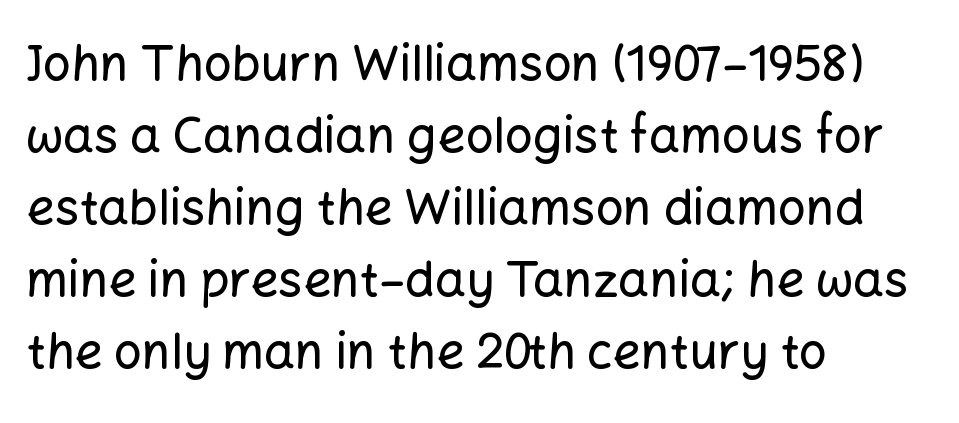
{"serif": "no", "italic": "no", "width": "normal", "stroke_contrast": "low", "x_height": "medium", "monospaced": "no", "underline": "no", "align": "left", "line_spacing": "normal", "line_spacing_ratio": 1.47, "letter_spacing": "normal", "letter_spacing_em": 0.0, "glyph_px": 49}
